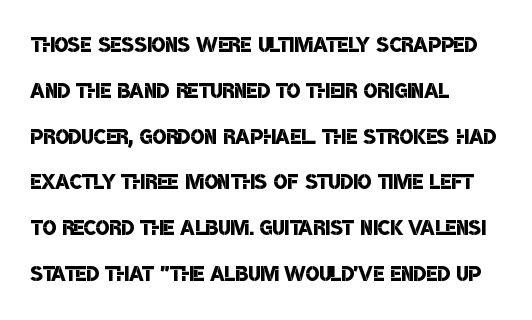
The image shows 29 px semibold, condensed sans-serif type; set left-aligned, normal line spacing (1.58x), normal letter spacing, not underlined; low stroke contrast and a large x-height.
